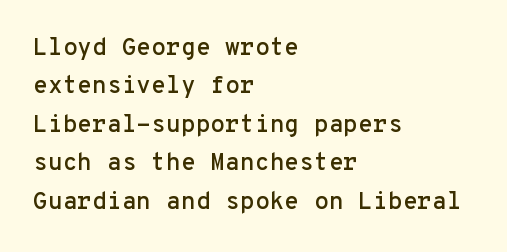
{"italic": "no", "underline": "no", "align": "left", "line_spacing": "normal", "line_spacing_ratio": 1.6, "letter_spacing": "normal", "letter_spacing_em": 0.0, "glyph_px": 24}
